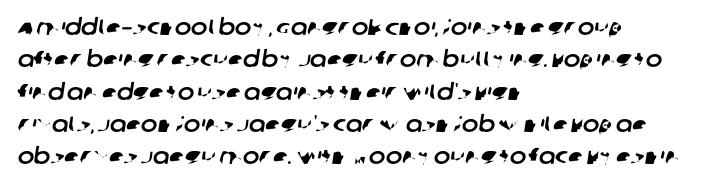
These lines are set flush left with a ragged right edge. Bare-footed words on every line. A typesetter would call this zero additional tracking. Quick note: interline space is typical.
